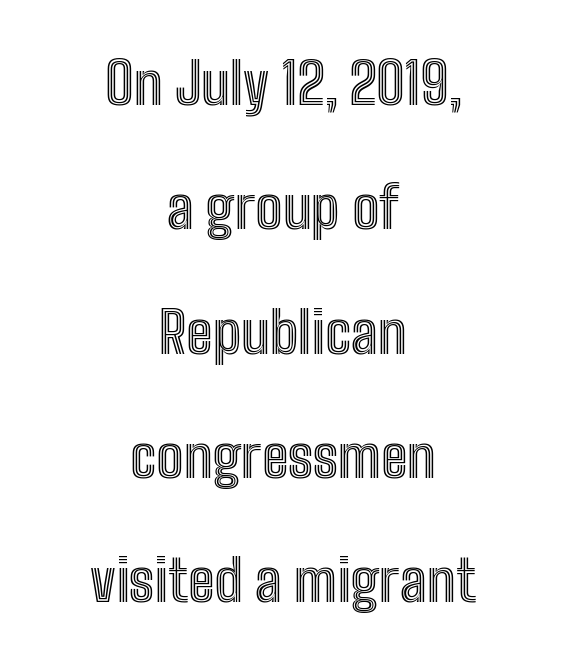
Q: Is the text italic (slanted)? A: No, it is upright.
Q: Is the text underlined? A: No.
Q: How is the paragraph aligned? A: Centered.
Q: Is the spacing between letters normal or unusually wide? A: Normal.
Q: Is the spacing between lines tight, normal or loose? A: Loose.
Q: Width (condensed, normal, or wide)? A: Condensed.
Q: x-height? A: Medium.
Q: Monospaced? A: No.
